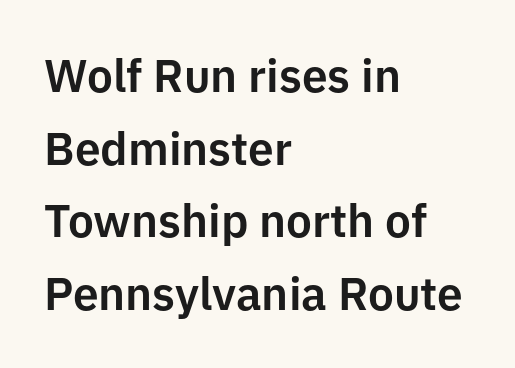
Q: Is the text italic (slanted)? A: No, it is upright.
Q: Is the typeface a serif or a sans-serif typeface? A: Sans-serif.
Q: Is the text underlined? A: No.
Q: How is the paragraph aligned? A: Left-aligned.
Q: Is the spacing between letters normal or unusually wide? A: Normal.
Q: Is the spacing between lines tight, normal or loose? A: Normal.
Q: Width (condensed, normal, or wide)? A: Normal.
Q: Stroke contrast? A: Low.
Q: x-height? A: Medium.
Q: Monospaced? A: No.
